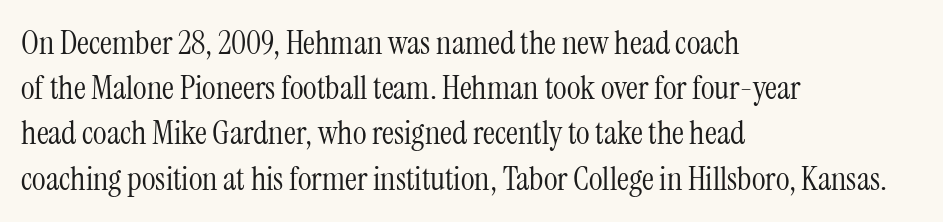
{"serif": "yes", "italic": "no", "bold": "no", "weight": "light", "width": "condensed", "stroke_contrast": "medium", "x_height": "medium", "monospaced": "no", "underline": "no", "align": "left", "line_spacing": "normal", "line_spacing_ratio": 1.37, "letter_spacing": "normal", "letter_spacing_em": 0.0, "glyph_px": 33}
